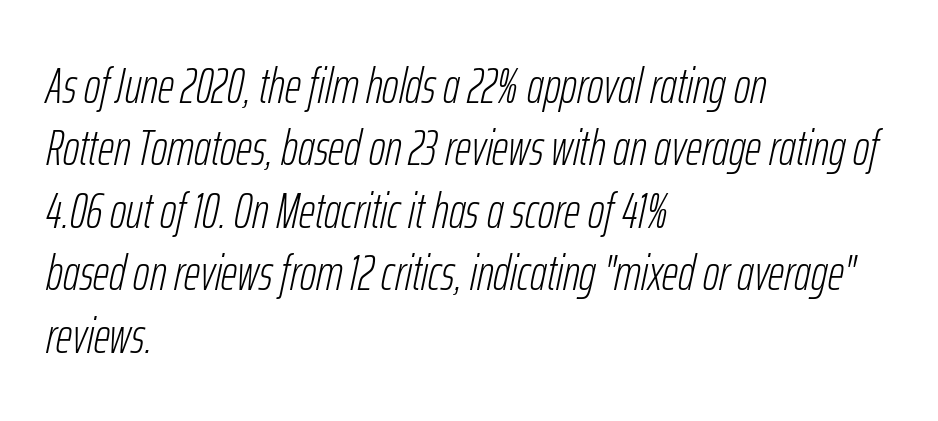
Caption: standard tracking, unaltered. Visually the block forms a straight wall on the left and a jagged coastline on the right. The string is rendered with underlining switched off. Summary of weight: not heavy and not bold.
